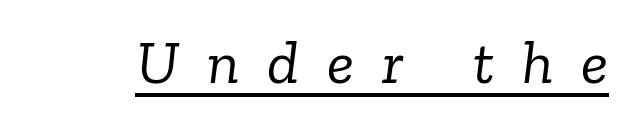
{"serif": "yes", "italic": "yes", "lean": "right", "slant_degrees": 6, "bold": "no", "weight": "light", "width": "normal", "stroke_contrast": "low", "x_height": "medium", "monospaced": "no", "underline": "yes", "letter_spacing": "wide", "letter_spacing_em": 0.45, "glyph_px": 62}
